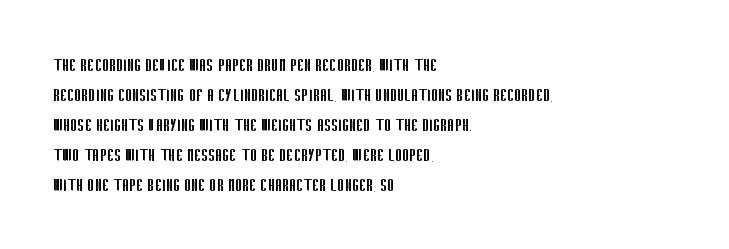
{"italic": "no", "bold": "no", "underline": "no", "align": "left", "line_spacing": "normal", "line_spacing_ratio": 1.43, "letter_spacing": "normal", "letter_spacing_em": 0.0, "glyph_px": 21}
